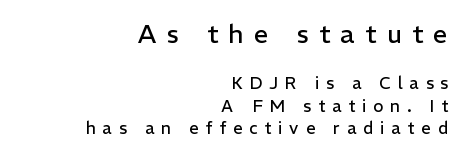
Nobody drew a line under any word here. Is there much room between lines? A standard amount, neither cramped nor airy. Here the first block reads like a headline and the second like body copy. Glyph-to-glyph distance is far greater than everyday printed text. Which margin do the lines hug? The right one — the left edge is uneven.
